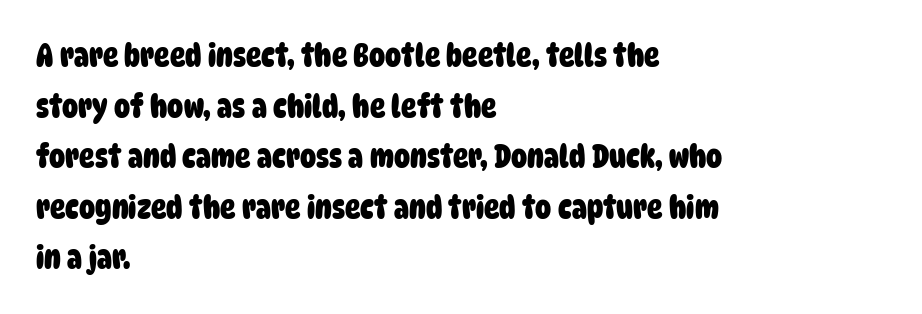
{"serif": "no", "bold": "yes", "weight": "heavy", "width": "condensed", "stroke_contrast": "low", "x_height": "large", "monospaced": "no", "underline": "no", "align": "left", "line_spacing": "normal", "line_spacing_ratio": 1.58, "letter_spacing": "normal", "letter_spacing_em": 0.0, "glyph_px": 32}
